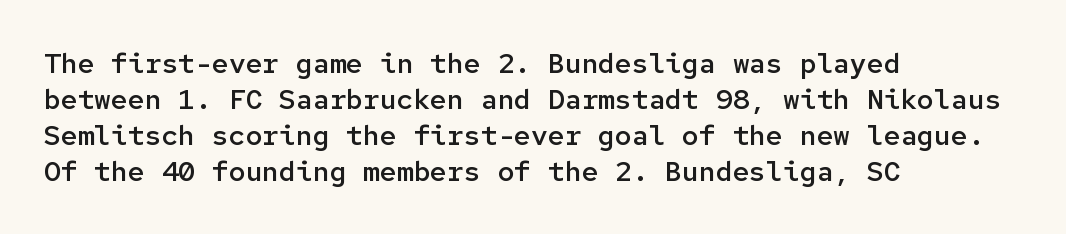
{"serif": "no", "italic": "no", "bold": "semi", "weight": "semibold", "width": "normal", "stroke_contrast": "low", "x_height": "medium", "monospaced": "yes", "underline": "no", "align": "left", "line_spacing": "normal", "line_spacing_ratio": 1.28, "letter_spacing": "normal", "letter_spacing_em": 0.0, "glyph_px": 28}
